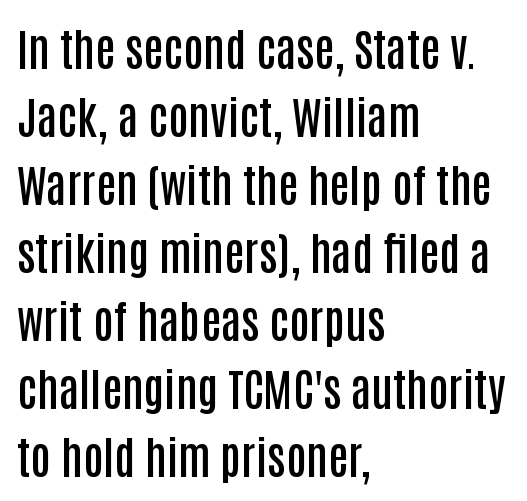
Observe the ordinary spacing: letters are neighbours, not strangers. Check under the words: just untouched page. These words are printed semibold, heavier than regular yet not bold. Where is the straight margin? On the left. Type style note: lacks serifs.
